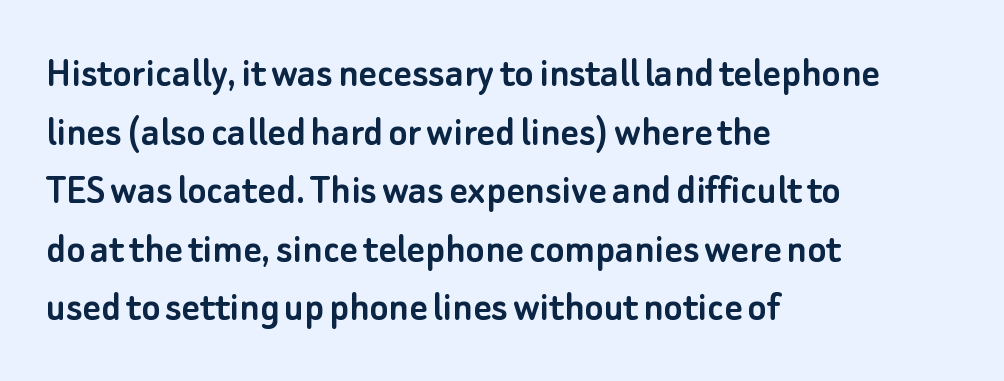
The image shows 44 px sans-serif type, upright; set left-aligned, normal line spacing (1.33x), normal letter spacing, not underlined; low stroke contrast and a small x-height.
